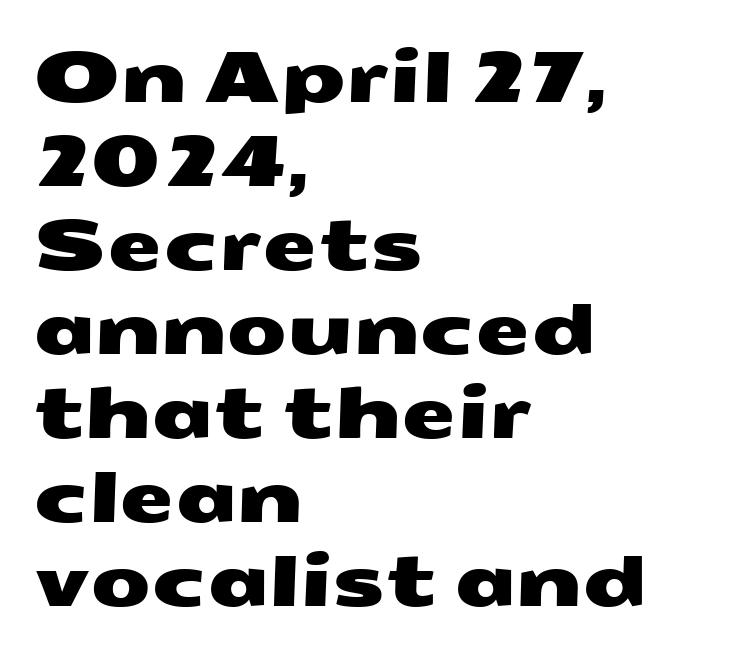
{"serif": "no", "width": "wide", "stroke_contrast": "medium", "x_height": "medium", "monospaced": "no", "underline": "no", "align": "left", "line_spacing_ratio": 1.2, "letter_spacing": "normal", "letter_spacing_em": 0.0, "glyph_px": 70}
